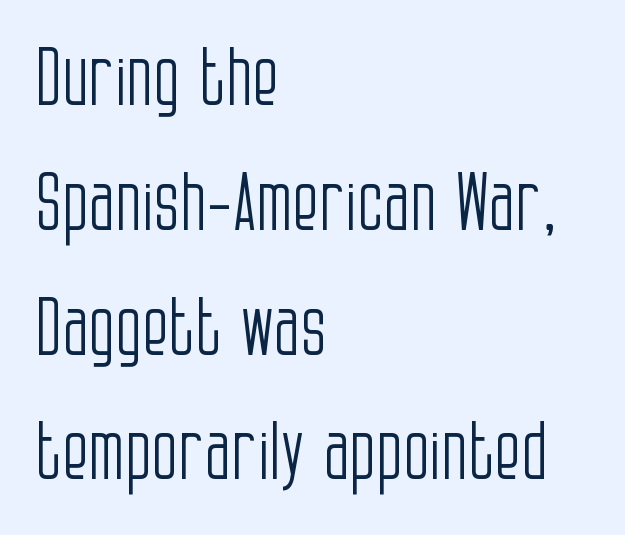
{"serif": "no", "italic": "no", "bold": "no", "weight": "light", "width": "condensed", "stroke_contrast": "low", "x_height": "large", "monospaced": "no", "underline": "no", "align": "left", "line_spacing": "normal", "line_spacing_ratio": 1.6, "letter_spacing": "normal", "letter_spacing_em": 0.0, "glyph_px": 78}
